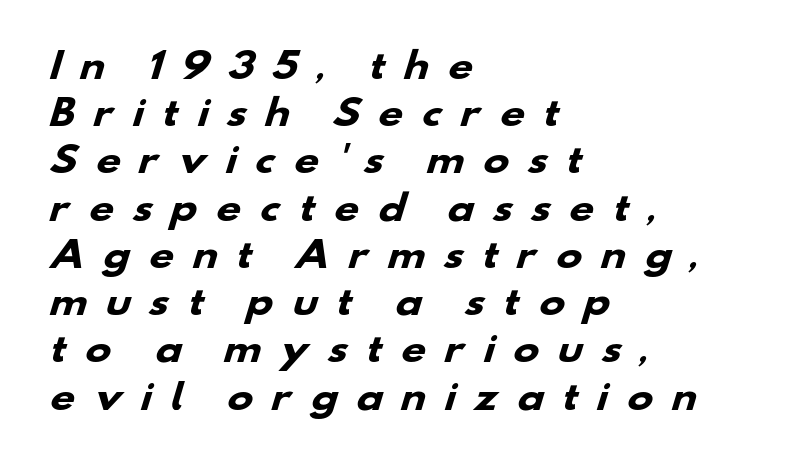
{"serif": "no", "bold": "yes", "weight": "heavy", "width": "wide", "stroke_contrast": "low", "x_height": "small", "monospaced": "no", "underline": "no", "align": "left", "line_spacing": "normal", "line_spacing_ratio": 1.35, "letter_spacing": "wide", "letter_spacing_em": 0.5, "glyph_px": 35}
